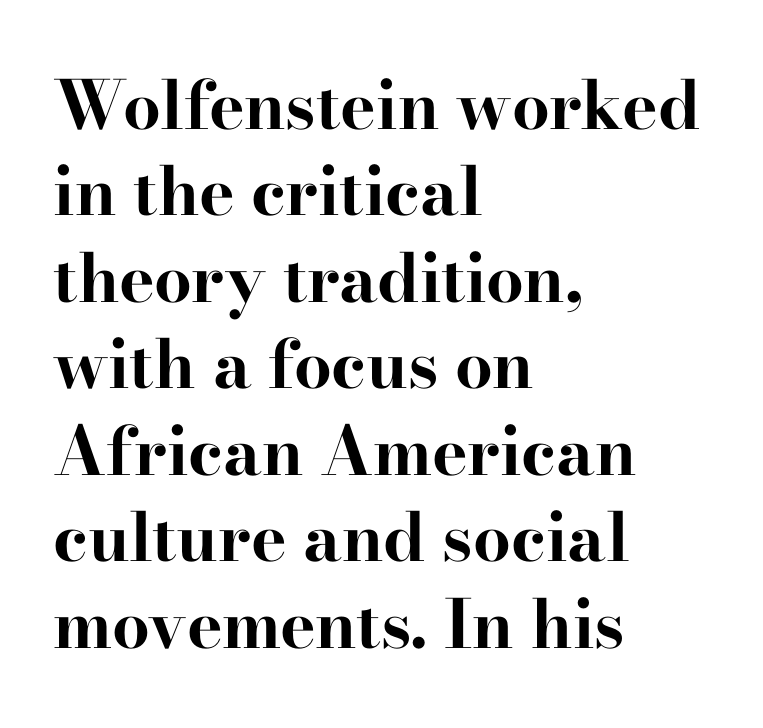
{"serif": "yes", "italic": "no", "bold": "yes", "weight": "bold", "width": "wide", "stroke_contrast": "high", "x_height": "small", "monospaced": "no", "underline": "no", "align": "left", "line_spacing": "normal", "line_spacing_ratio": 1.29, "letter_spacing": "normal", "letter_spacing_em": 0.0, "glyph_px": 67}
